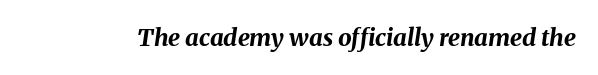
The image shows 24 px bold type, italic (leaning right); set normal letter spacing, not underlined.
